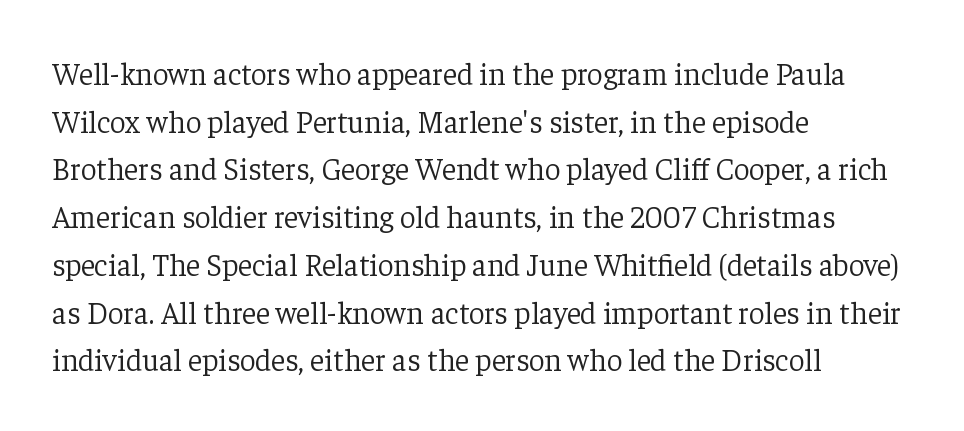
The letterforms sit shoulder to shoulder at normal distance. Stems and bowls with no extra thickness — not bold. No italicization has been applied; the sample stays upright. The vertical gap from one line to the next is medium. Letterform terminals end in serifs throughout the passage. Letters rest on an invisible, unmarked baseline.
